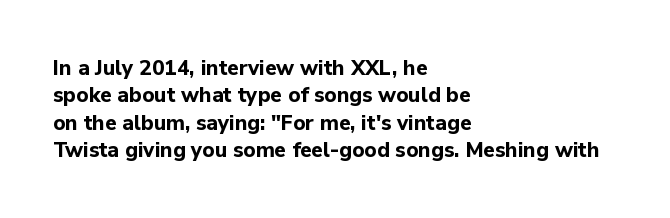
{"italic": "no", "bold": "yes", "underline": "no", "align": "left", "line_spacing": "normal", "line_spacing_ratio": 1.3, "letter_spacing": "normal", "letter_spacing_em": 0.0, "glyph_px": 21}
